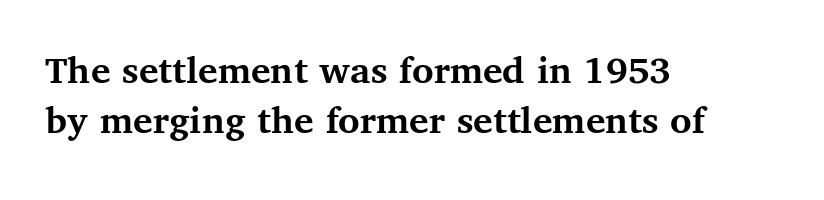
{"serif": "yes", "italic": "no", "bold": "yes", "weight": "semibold", "width": "normal", "stroke_contrast": "medium", "x_height": "medium", "monospaced": "no", "underline": "no", "align": "left", "line_spacing_ratio": 1.23, "letter_spacing": "normal", "letter_spacing_em": 0.0, "glyph_px": 41}
